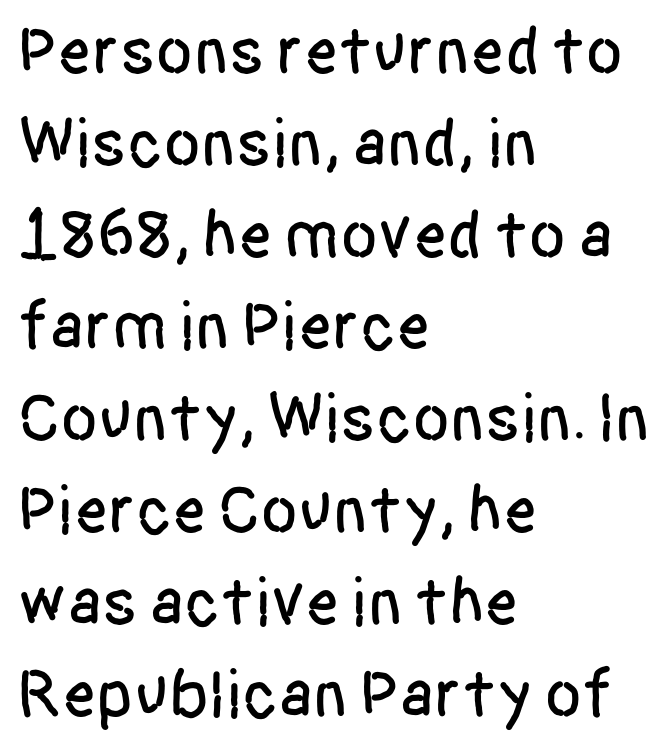
{"serif": "no", "italic": "no", "width": "condensed", "stroke_contrast": "low", "x_height": "large", "monospaced": "no", "underline": "no", "align": "left", "line_spacing": "normal", "line_spacing_ratio": 1.35, "letter_spacing": "normal", "letter_spacing_em": 0.0, "glyph_px": 68}
